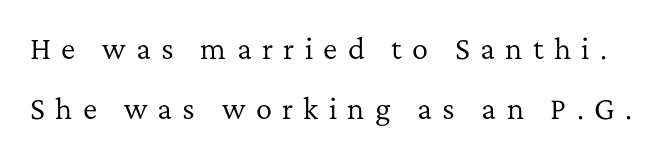
Q: Is the text bold? A: No.
Q: Is the text italic (slanted)? A: No, it is upright.
Q: Is the text underlined? A: No.
Q: Is the spacing between letters normal or unusually wide? A: Unusually wide.
Q: Is the spacing between lines tight, normal or loose? A: Loose.
